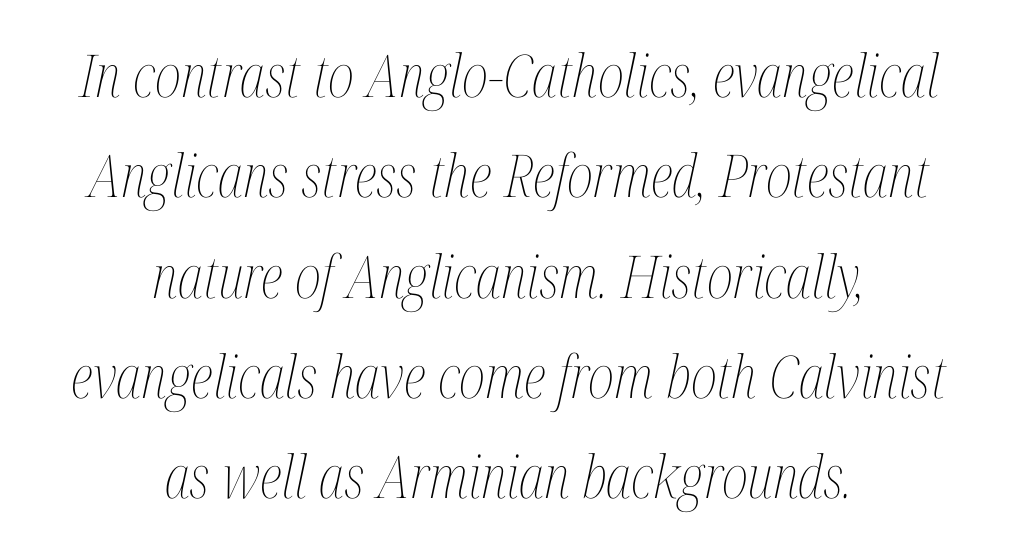
Each stroke keeps to a modest, everyday thickness or less. This sample keeps an unexceptional amount of space between lines. Students, note that the glyphs here touch the page at normal intervals. Characters are canted at an angle relative to the baseline's perpendicular. Each row of text sits above clean, open space.
